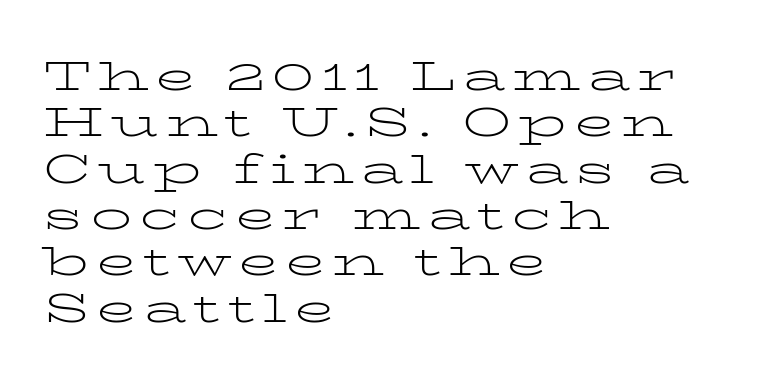
{"serif": "yes", "italic": "no", "bold": "no", "weight": "light", "width": "wide", "stroke_contrast": "low", "x_height": "medium", "monospaced": "no", "underline": "no", "align": "left", "line_spacing": "tight", "line_spacing_ratio": 1.13, "glyph_px": 41}
